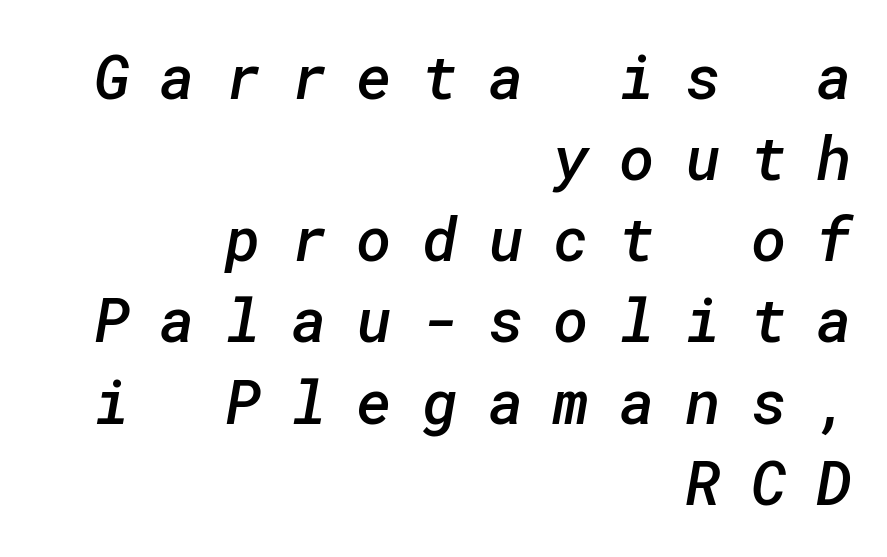
Are there feet on the stems? There aren't — it's a sans. The gap between lines stays unmarked. Look at the tracking — it's clearly loosened, letters drifting apart. Stems and bowls a touch heavier than normal — semibold. Regarding leading, the lines here are spaced in the standard way. Casual observation: everything's shoved over to the right.
